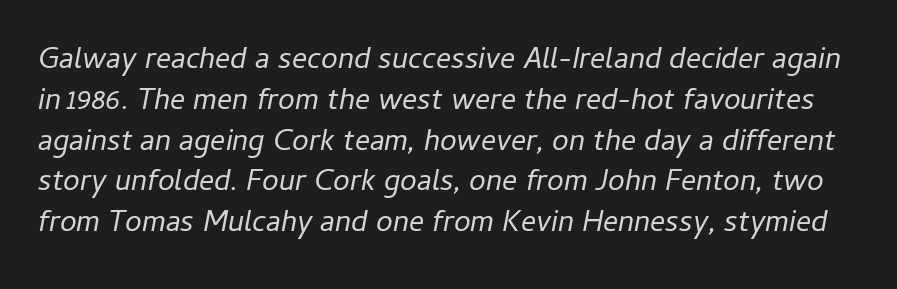
{"italic": "yes", "lean": "right", "slant_degrees": 11, "bold": "no", "weight": "regular", "width": "normal", "stroke_contrast": "low", "x_height": "medium", "monospaced": "no", "underline": "no", "line_spacing": "normal", "line_spacing_ratio": 1.36, "letter_spacing": "normal", "letter_spacing_em": 0.0, "glyph_px": 30}
